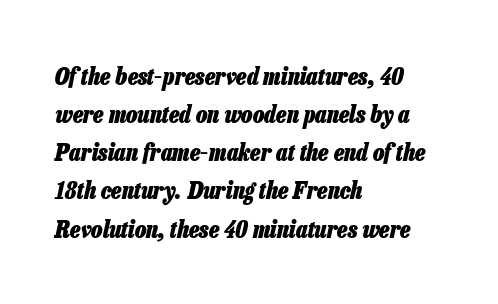
Q: Is the text bold? A: Yes.
Q: Is the text italic (slanted)? A: Yes, it leans right by about 13 degrees.
Q: Is the text underlined? A: No.
Q: How is the paragraph aligned? A: Left-aligned.
Q: Is the spacing between letters normal or unusually wide? A: Normal.
Q: Is the spacing between lines tight, normal or loose? A: Normal.
